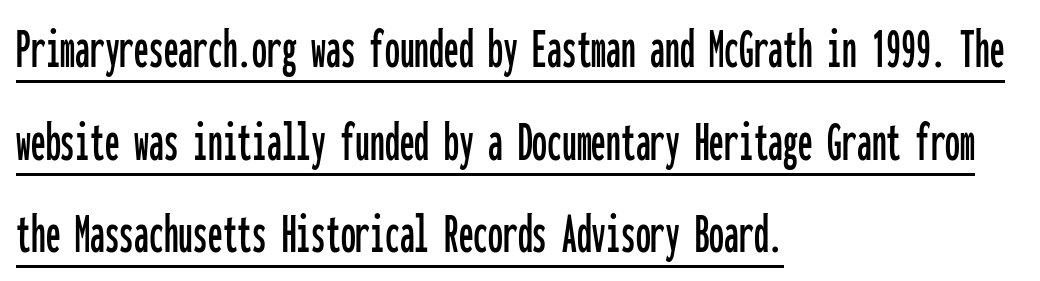
This rendering employs a face without finishing strokes, i.e., a sans-serif. Tracking here is standard; glyphs follow each other at the usual distance. Every stem runs plumb, perpendicular to the baseline. In CSS terms this would be text-align: left. Regular leading. Is there an underline? Yes — a line sits under the letters.
